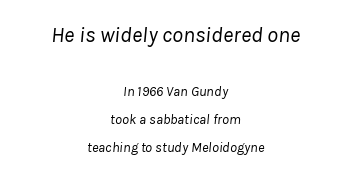
{"italic": "yes", "lean": "right", "slant_degrees": 8, "bold": "no", "underline": "no", "align": "center", "line_spacing": "loose", "line_spacing_ratio": 2.01, "letter_spacing": "normal", "letter_spacing_em": 0.0, "larger_block": "first", "size_ratio": 1.57, "glyph_px": 22}
